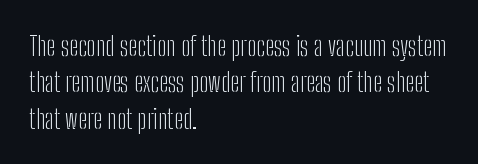
{"italic": "no", "bold": "no", "underline": "no", "align": "left", "line_spacing": "normal", "line_spacing_ratio": 1.35, "letter_spacing": "normal", "letter_spacing_em": 0.0, "glyph_px": 27}
